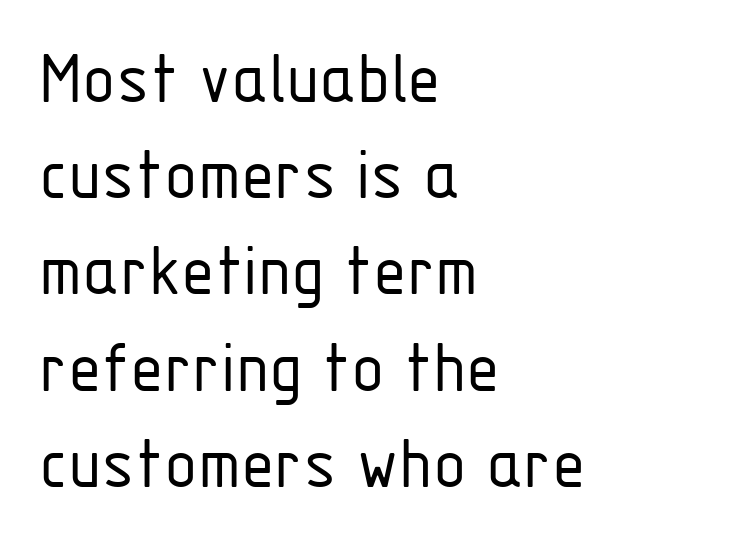
The image shows 77 px light, condensed sans-serif type, upright; set left-aligned, normal line spacing (1.25x), normal letter spacing, not underlined; low stroke contrast and a medium x-height.
